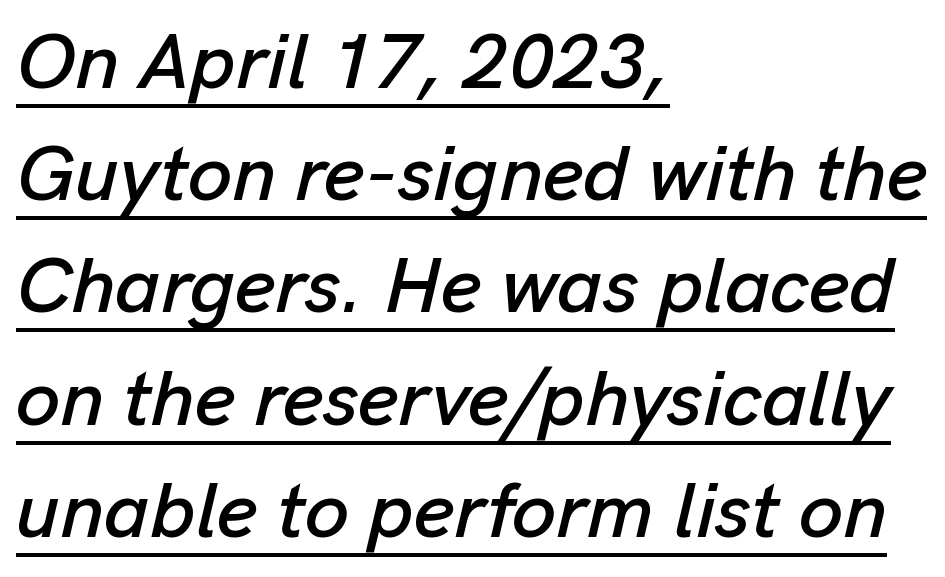
The image shows 79 px text type, italic (leaning right); set left-aligned, normal line spacing (1.42x), normal letter spacing, underlined; low stroke contrast and a medium x-height.
